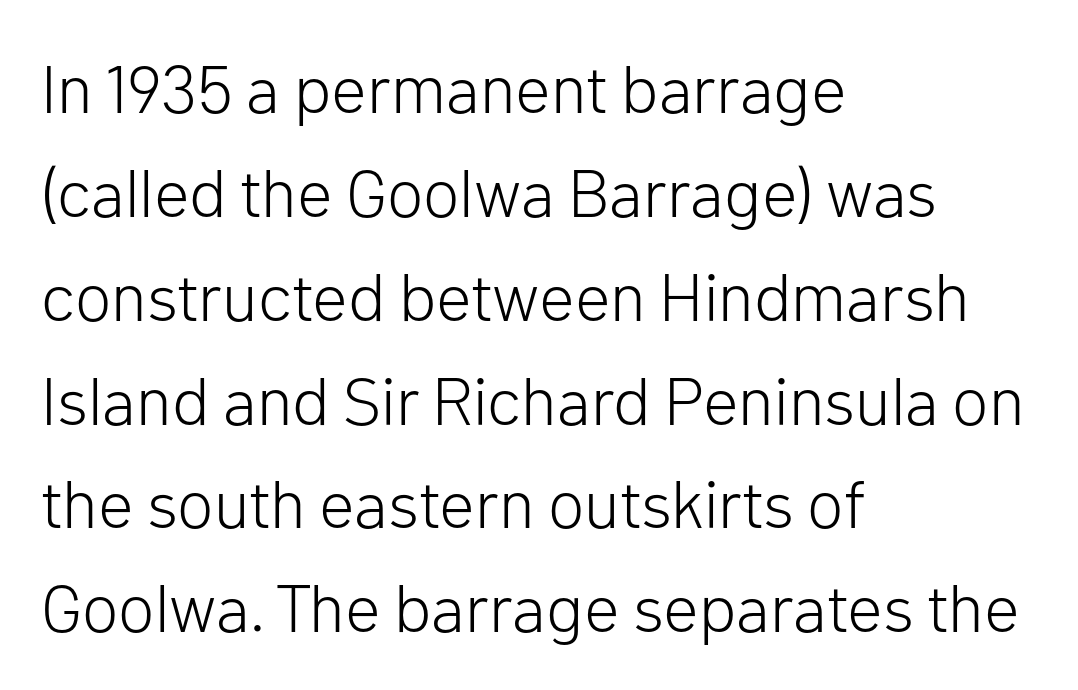
{"serif": "no", "italic": "no", "bold": "no", "weight": "light", "width": "normal", "stroke_contrast": "low", "x_height": "medium", "monospaced": "no", "underline": "no", "align": "left", "line_spacing": "normal", "line_spacing_ratio": 1.55, "letter_spacing": "normal", "letter_spacing_em": 0.0, "glyph_px": 67}
